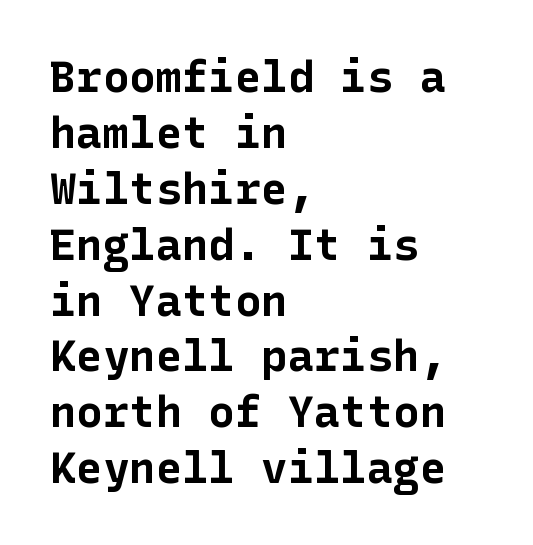
{"serif": "no", "italic": "no", "bold": "yes", "weight": "bold", "width": "normal", "stroke_contrast": "low", "x_height": "medium", "underline": "no", "align": "left", "line_spacing": "normal", "line_spacing_ratio": 1.27, "letter_spacing": "normal", "letter_spacing_em": 0.0, "glyph_px": 44}
